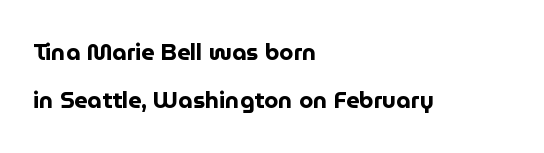
The image shows 23 px bold type, upright; set left-aligned, loose line spacing (2.1x), normal letter spacing, not underlined.
